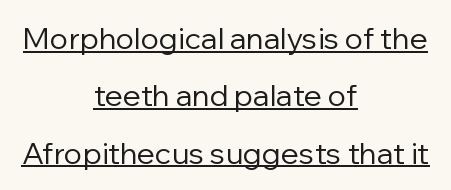
Q: Is the text bold? A: No.
Q: Is the text italic (slanted)? A: No, it is upright.
Q: Is the typeface a serif or a sans-serif typeface? A: Sans-serif.
Q: Is the text underlined? A: Yes.
Q: How is the paragraph aligned? A: Centered.
Q: Is the spacing between letters normal or unusually wide? A: Normal.
Q: Is the spacing between lines tight, normal or loose? A: Loose.
Q: Width (condensed, normal, or wide)? A: Normal.
Q: Stroke contrast? A: Low.
Q: x-height? A: Medium.
Q: Monospaced? A: No.
